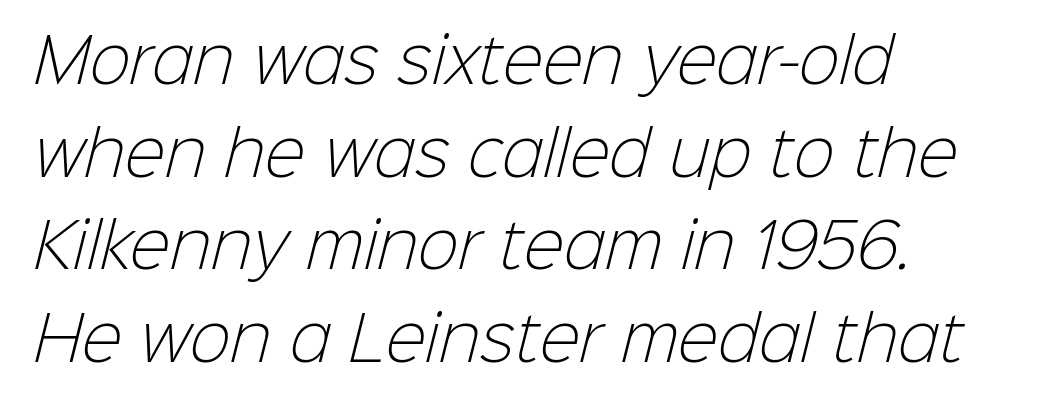
Q: Is the text bold? A: No.
Q: Is the typeface a serif or a sans-serif typeface? A: Sans-serif.
Q: Is the text underlined? A: No.
Q: How is the paragraph aligned? A: Left-aligned.
Q: Is the spacing between letters normal or unusually wide? A: Normal.
Q: Is the spacing between lines tight, normal or loose? A: Normal.
Q: Width (condensed, normal, or wide)? A: Normal.
Q: Stroke contrast? A: Low.
Q: x-height? A: Medium.
Q: Monospaced? A: No.
